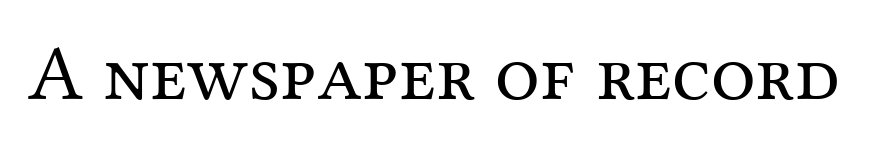
The image shows 79 px regular-weight serif type, upright; set normal letter spacing, not underlined; medium stroke contrast and a medium x-height.
